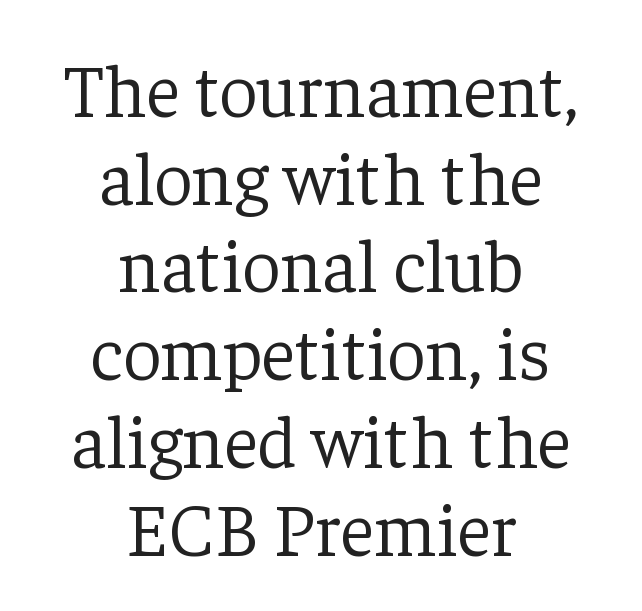
Font category for this specimen: serif. Each letter keeps its own natural width here, so spacing adapts to shape. The strokes are not fattened; the text isn't bold. Nothing unusual about the tracking: characters are spaced as the font intends. The area under the type is left untouched.
